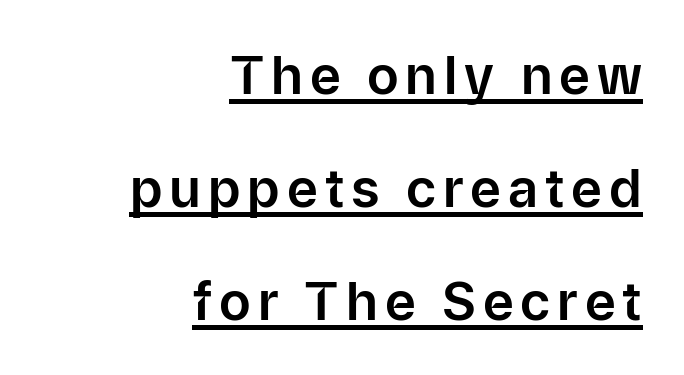
{"serif": "no", "italic": "no", "width": "normal", "stroke_contrast": "low", "x_height": "medium", "monospaced": "no", "underline": "yes", "align": "right", "line_spacing": "loose", "line_spacing_ratio": 2.13, "glyph_px": 53}
